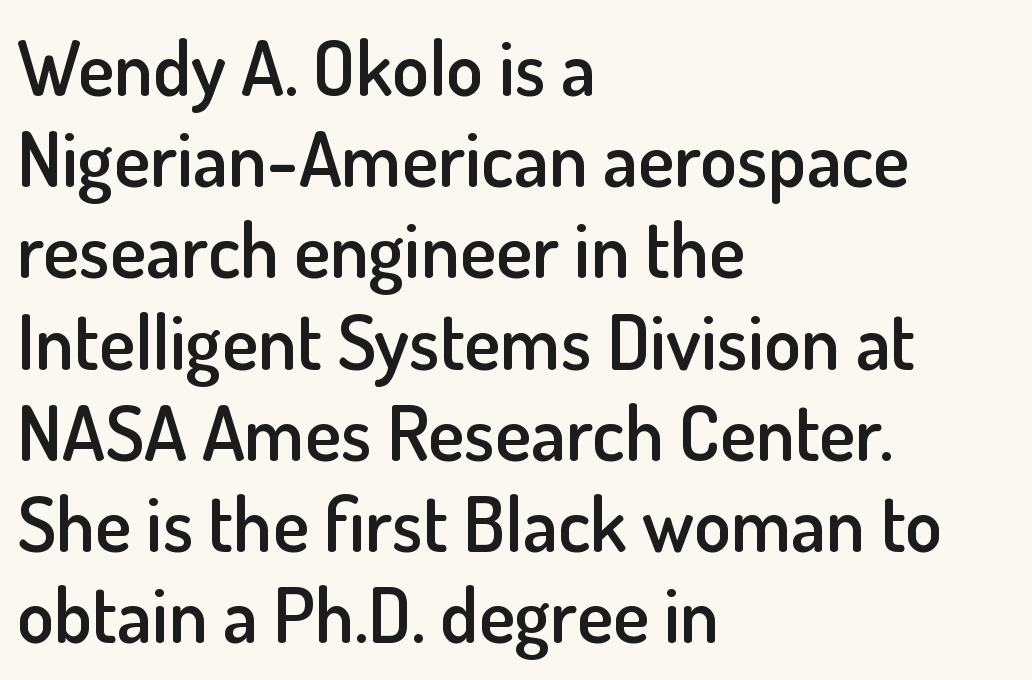
The words here are not underlined. Firm but not heavy-handed strokes: this text is semibold. The tracking reads as untouched default to a designer's eye. Tall strokes in this sample are plumb rather than angled. The paragraph shown leans on its left margin. Note the varied advance widths — an 'i' is clearly narrower than an 'm'.
